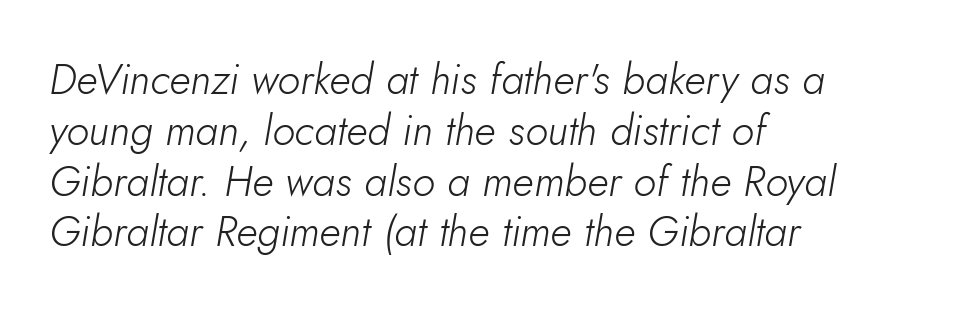
{"italic": "yes", "lean": "right", "slant_degrees": 5, "bold": "no", "weight": "light", "width": "normal", "stroke_contrast": "low", "x_height": "small", "monospaced": "no", "underline": "no", "align": "left", "line_spacing_ratio": 1.21, "letter_spacing": "normal", "letter_spacing_em": 0.0, "glyph_px": 42}
